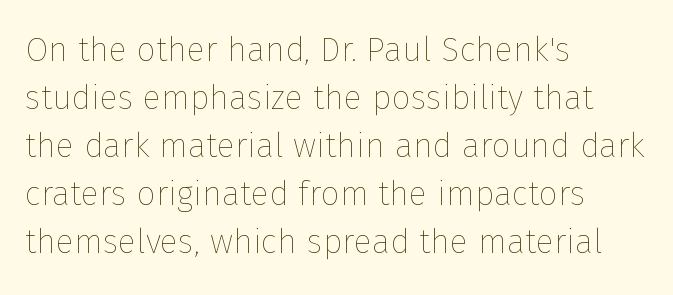
The image shows 34 px thin type, upright; set left-aligned, normal line spacing (1.41x), normal letter spacing, not underlined; low stroke contrast and a medium x-height.
